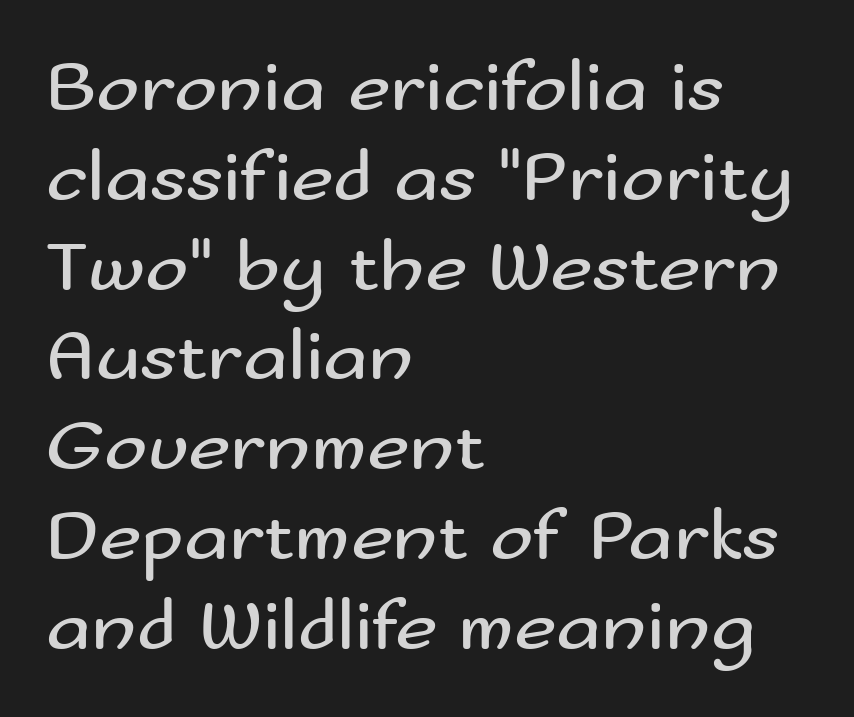
The image shows 73 px regular-weight, wide sans-serif type, upright; set left-aligned, line spacing 1.23x, normal letter spacing, not underlined; medium stroke contrast and a small x-height.
